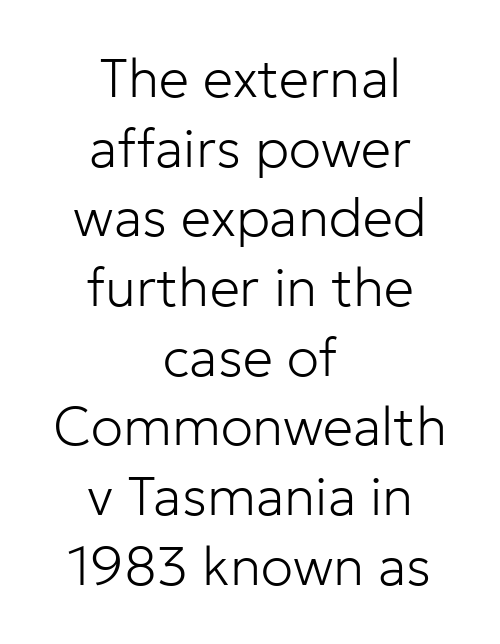
Q: Is the text bold? A: No.
Q: Is the text italic (slanted)? A: No, it is upright.
Q: Is the typeface a serif or a sans-serif typeface? A: Sans-serif.
Q: Is the text underlined? A: No.
Q: How is the paragraph aligned? A: Centered.
Q: Is the spacing between letters normal or unusually wide? A: Normal.
Q: Is the spacing between lines tight, normal or loose? A: Normal.
Q: Width (condensed, normal, or wide)? A: Normal.
Q: Stroke contrast? A: Low.
Q: x-height? A: Medium.
Q: Monospaced? A: No.
